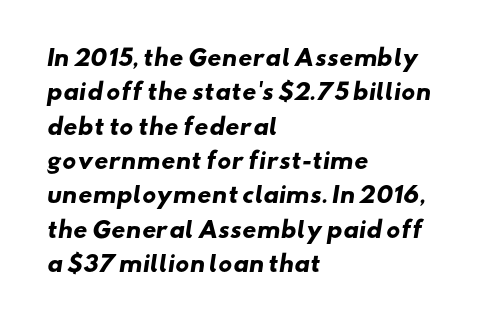
{"bold": "yes", "underline": "no", "align": "left", "line_spacing": "normal", "line_spacing_ratio": 1.56, "letter_spacing": "normal", "letter_spacing_em": 0.0, "glyph_px": 22}
